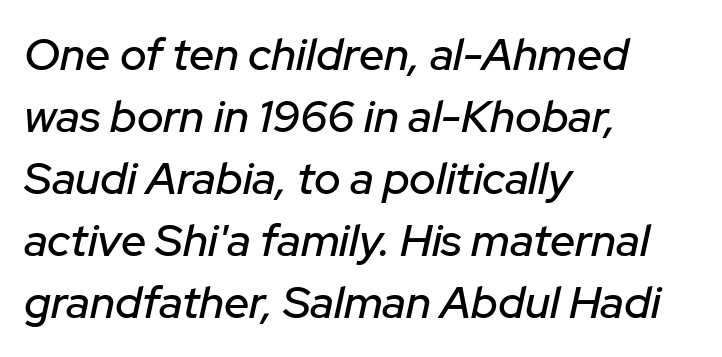
Q: Is the text italic (slanted)? A: Yes, it leans right by about 12 degrees.
Q: Is the text underlined? A: No.
Q: How is the paragraph aligned? A: Left-aligned.
Q: Is the spacing between letters normal or unusually wide? A: Normal.
Q: Is the spacing between lines tight, normal or loose? A: Normal.
Q: Width (condensed, normal, or wide)? A: Normal.
Q: Stroke contrast? A: Low.
Q: x-height? A: Medium.
Q: Monospaced? A: No.
